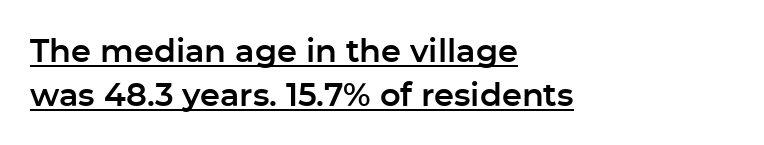
{"serif": "no", "italic": "no", "width": "normal", "stroke_contrast": "low", "x_height": "medium", "monospaced": "no", "underline": "yes", "align": "left", "line_spacing": "normal", "line_spacing_ratio": 1.39, "letter_spacing": "normal", "letter_spacing_em": 0.0, "glyph_px": 32}
